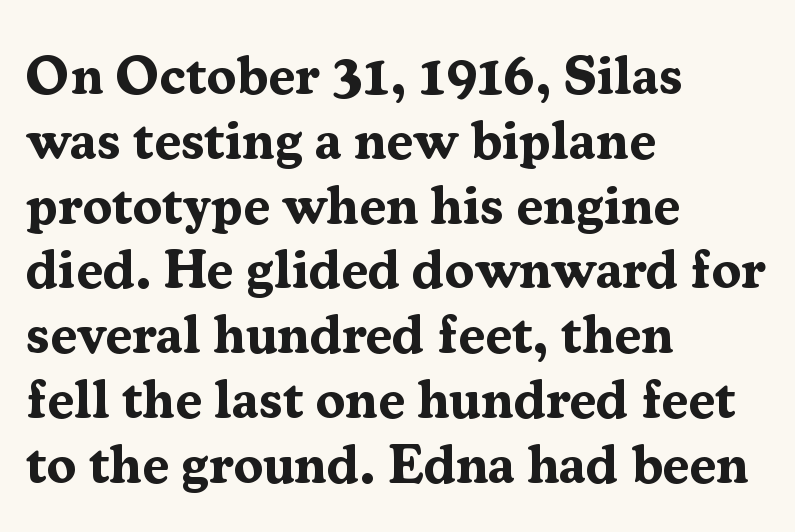
The face used here is proportionally spaced, like ordinary book or web type. A classic flush-left, rag-right setting is used for this passage. A roman cut, with each character standing at attention. This sample uses a serif face.
